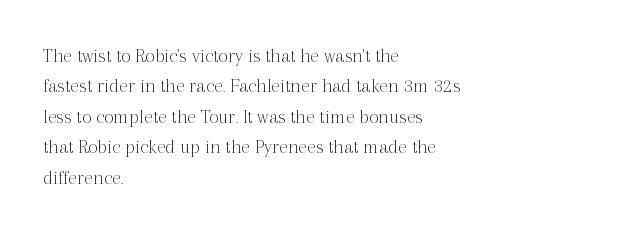
Letter spacing: default. Ink coverage per letter is moderate at most. The rag falls on the right side of this text block. Descenders are the only things crossing below the line. This block has exactly the height ordinary leading produces. This is the regular roman posture of the typeface.
